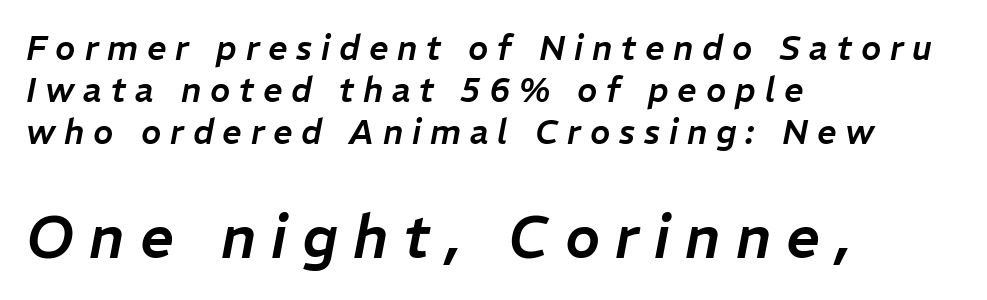
Q: Is the text italic (slanted)? A: Yes, it leans right by about 11 degrees.
Q: Is the text underlined? A: No.
Q: How is the paragraph aligned? A: Left-aligned.
Q: Is the spacing between letters normal or unusually wide? A: Unusually wide.
Q: Which block of text is set in a larger size, the first (top) or the second (bottom)? A: The second (bottom) one.
Q: Width (condensed, normal, or wide)? A: Normal.
Q: Stroke contrast? A: Low.
Q: x-height? A: Medium.
Q: Monospaced? A: No.
